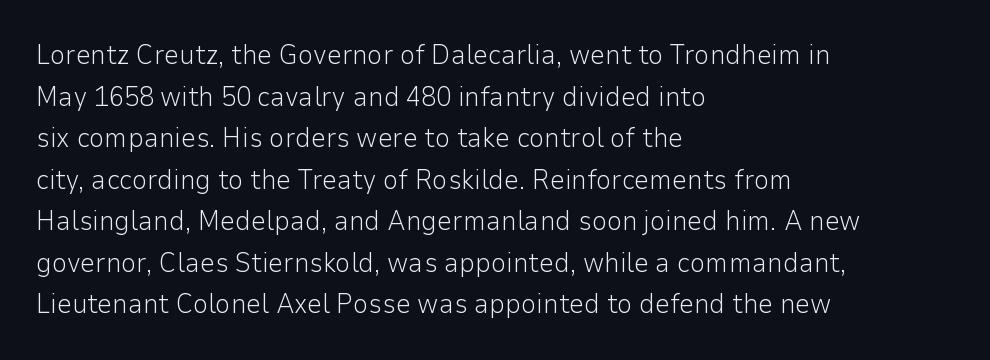
Q: Is the text bold? A: No.
Q: Is the text italic (slanted)? A: No, it is upright.
Q: Is the text underlined? A: No.
Q: How is the paragraph aligned? A: Left-aligned.
Q: Is the spacing between letters normal or unusually wide? A: Normal.
Q: Is the spacing between lines tight, normal or loose? A: Normal.
